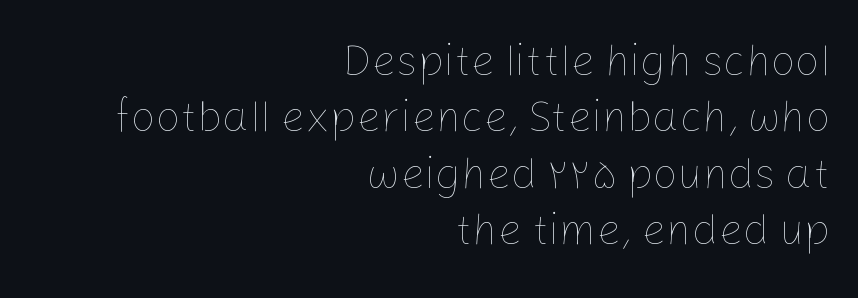
{"italic": "no", "bold": "no", "weight": "thin", "width": "normal", "stroke_contrast": "low", "x_height": "medium", "monospaced": "no", "underline": "no", "align": "right", "line_spacing": "normal", "line_spacing_ratio": 1.31, "letter_spacing": "normal", "letter_spacing_em": 0.0, "glyph_px": 43}
